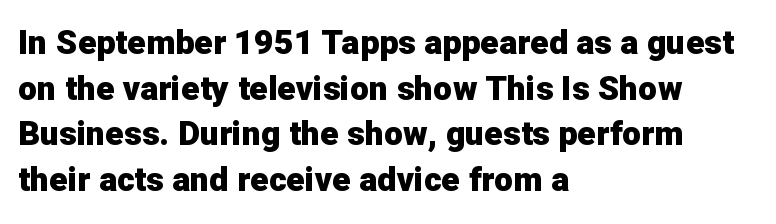
{"serif": "no", "italic": "no", "bold": "yes", "weight": "heavy", "width": "normal", "stroke_contrast": "low", "x_height": "medium", "monospaced": "no", "underline": "no", "align": "left", "line_spacing": "normal", "line_spacing_ratio": 1.34, "letter_spacing": "normal", "letter_spacing_em": 0.0, "glyph_px": 34}
